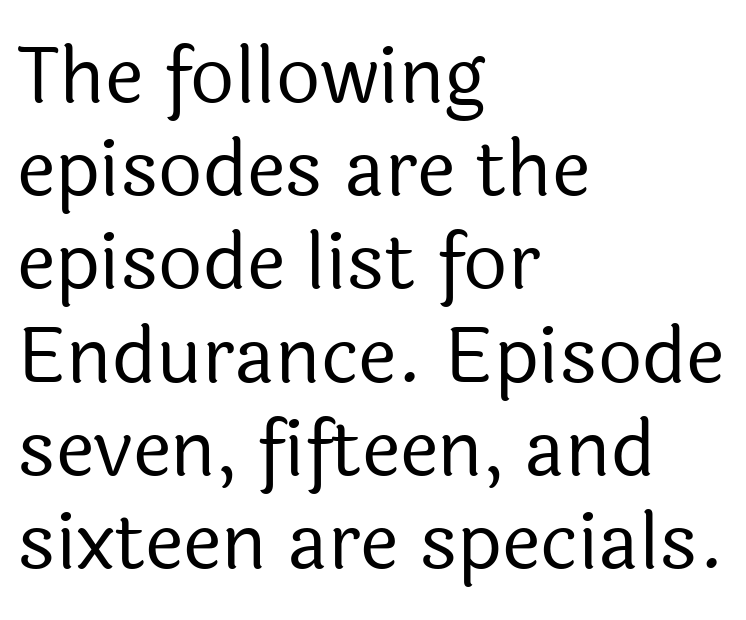
The image shows 77 px regular-weight sans-serif type, upright; set left-aligned, line spacing 1.21x, normal letter spacing, not underlined; a medium x-height.
